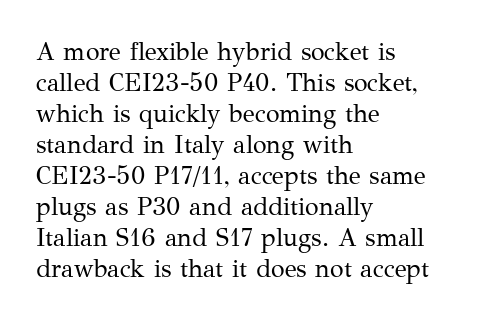
A light-to-regular cut is what we see here. Clear beneath every line of the passage. Vertical strokes here are truly vertical. The passage shown has conventional tracking throughout. Leftover space on each line is placed entirely after the last word.
